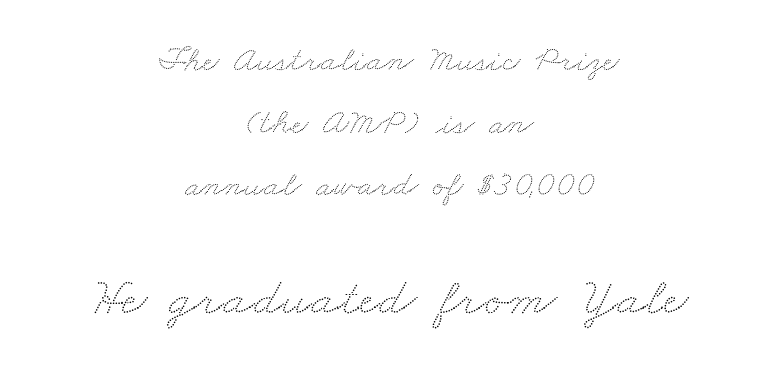
Q: Is the text underlined? A: No.
Q: How is the paragraph aligned? A: Centered.
Q: Is the spacing between letters normal or unusually wide? A: Normal.
Q: Which block of text is set in a larger size, the first (top) or the second (bottom)? A: The second (bottom) one.
Q: Width (condensed, normal, or wide)? A: Wide.
Q: Stroke contrast? A: Low.
Q: x-height? A: Small.
Q: Monospaced? A: No.
